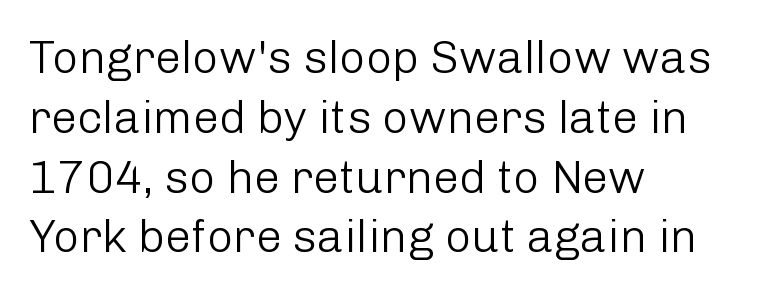
{"serif": "no", "italic": "no", "bold": "no", "weight": "light", "width": "normal", "stroke_contrast": "low", "x_height": "medium", "monospaced": "no", "underline": "no", "align": "left", "line_spacing": "normal", "line_spacing_ratio": 1.3, "letter_spacing": "normal", "letter_spacing_em": 0.0, "glyph_px": 46}
